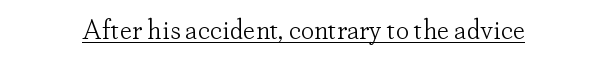
The image shows 27 px text type, upright; set normal letter spacing, underlined.
